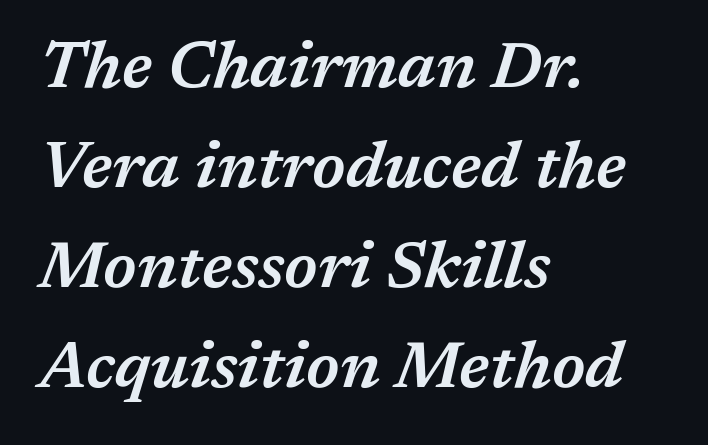
The image shows 65 px semibold type, italic (leaning right); set left-aligned, normal line spacing (1.54x), normal letter spacing, not underlined; medium stroke contrast and a medium x-height.
